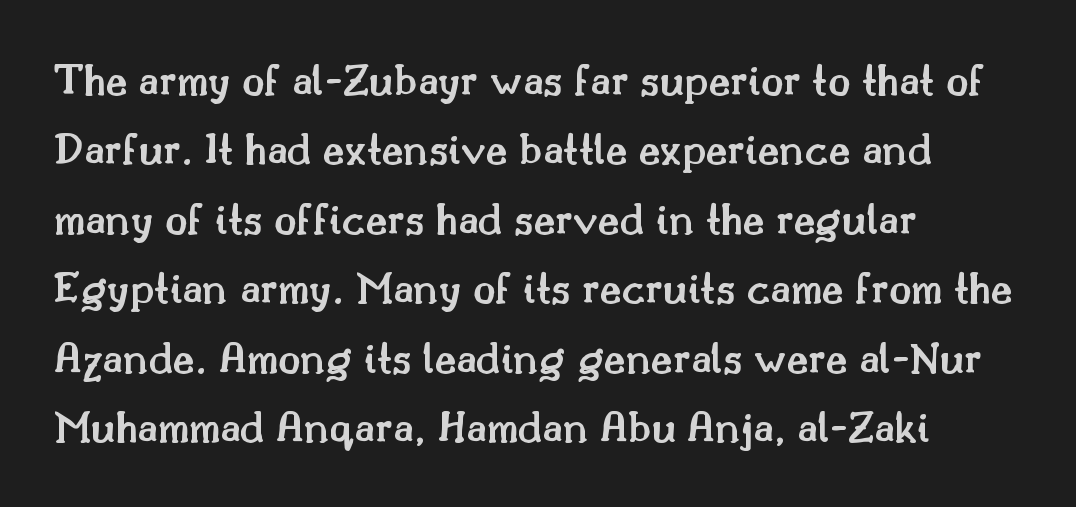
Tall strokes in this sample are plumb rather than angled. Left-aligned paragraph, ragged on the right. Font category for this specimen: serif. Does extra space separate the letters? No, they use regular spacing. Character widths vary here, with narrow letters taking less room than wide ones. Underlining? Definitely not there.
